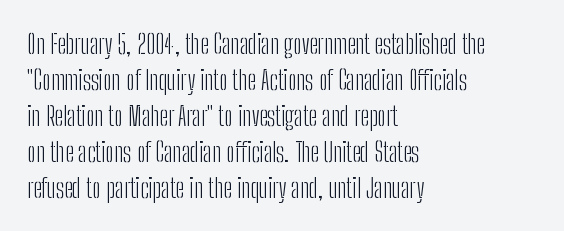
Q: Is the text bold? A: No.
Q: Is the text italic (slanted)? A: No, it is upright.
Q: Is the text underlined? A: No.
Q: How is the paragraph aligned? A: Left-aligned.
Q: Is the spacing between letters normal or unusually wide? A: Normal.
Q: Is the spacing between lines tight, normal or loose? A: Normal.
